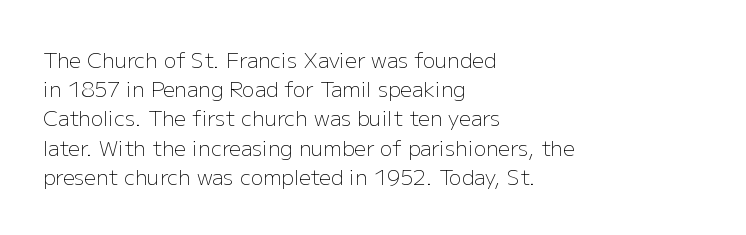
Tracking here is standard; glyphs follow each other at the usual distance. Heft: none added — not bold. These lines are set flush left with a ragged right edge. The letters stand straight up with perfectly vertical stems. Has an underline been added? It has not.
